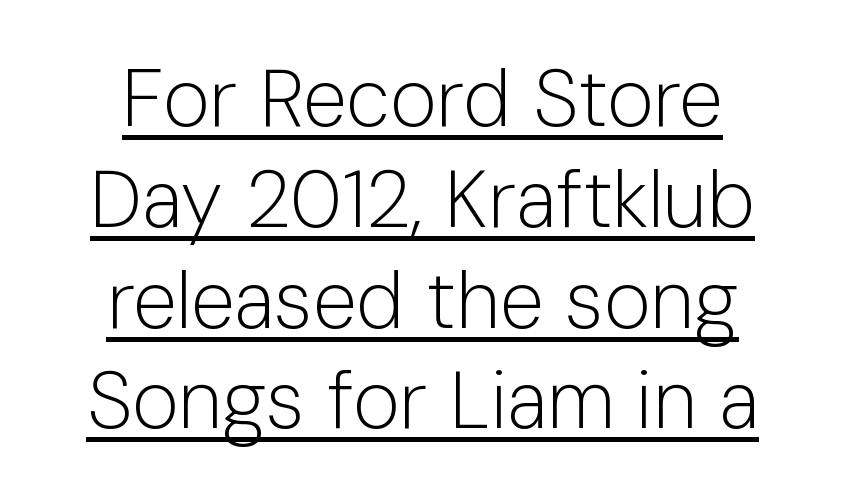
The space between consecutive lines is moderate. A student would call this center alignment; a typographer would say set centered. The font is comparable to plain body text, perhaps lighter. Letterform terminals end flat and unadorned throughout the passage. The words here are underlined.
